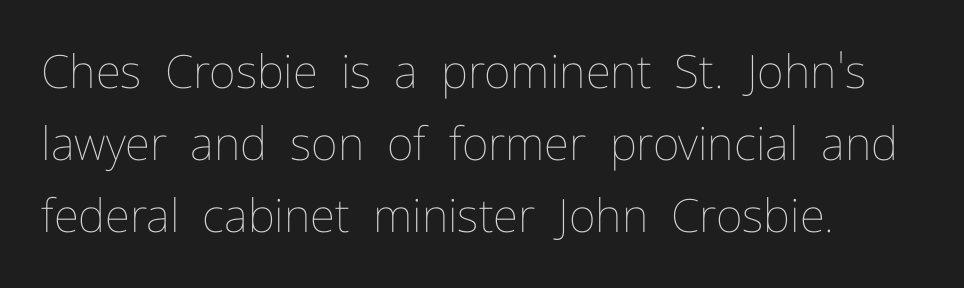
The vertical gap from one line to the next is medium. The passage shown has conventional tracking throughout. Stroke mass is kept to a normal reading level or below. The text block is weighted toward the left margin, trailing off unevenly rightward.
